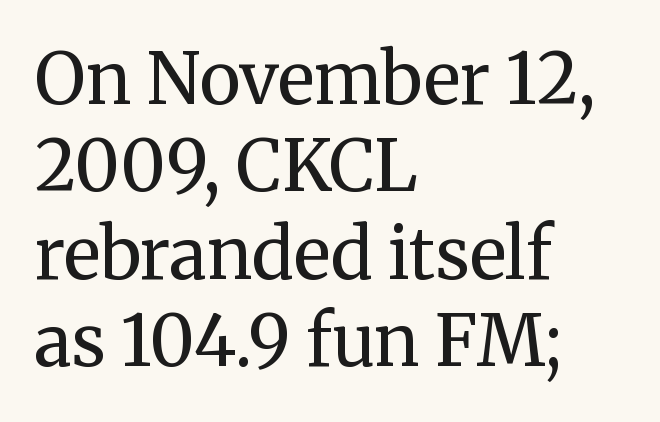
Q: Is the text bold? A: No.
Q: Is the text italic (slanted)? A: No, it is upright.
Q: Is the typeface a serif or a sans-serif typeface? A: Serif.
Q: Is the text underlined? A: No.
Q: How is the paragraph aligned? A: Left-aligned.
Q: Is the spacing between letters normal or unusually wide? A: Normal.
Q: Is the spacing between lines tight, normal or loose? A: Normal.
Q: Width (condensed, normal, or wide)? A: Normal.
Q: Stroke contrast? A: Medium.
Q: x-height? A: Medium.
Q: Monospaced? A: No.
